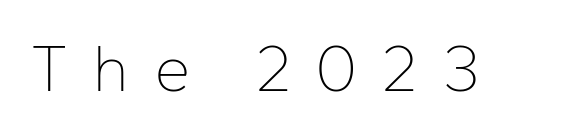
Bare-footed words on every line. I'd call this a sans setting — the letters go barefoot. The letters stand upright; this is a roman face. How are the letters spaced? Widely, with obvious added tracking. Is the stroke heavy? The answer is a plain regular-or-lighter.
